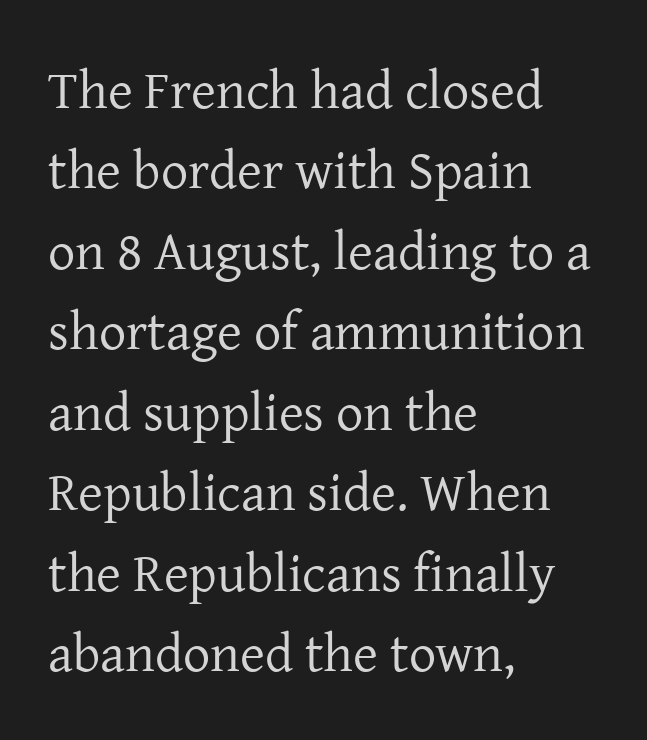
The image shows 54 px regular-weight serif type, upright; set left-aligned, normal line spacing (1.49x), normal letter spacing, not underlined; low stroke contrast and a medium x-height.
